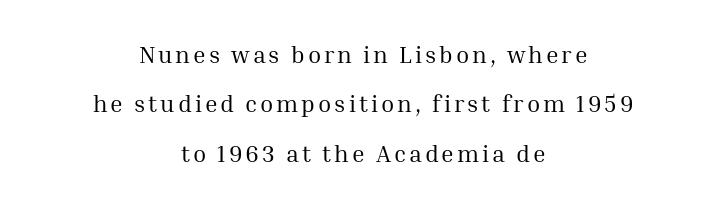
The image shows 24 px text type, upright; set centered, loose line spacing (2.06x), not underlined.
